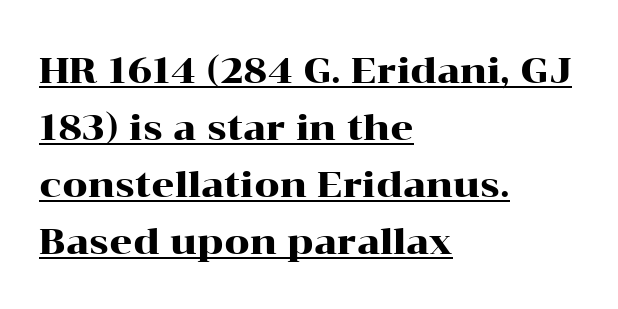
Q: Is the text italic (slanted)? A: No, it is upright.
Q: Is the typeface a serif or a sans-serif typeface? A: Serif.
Q: Is the text underlined? A: Yes.
Q: How is the paragraph aligned? A: Left-aligned.
Q: Is the spacing between letters normal or unusually wide? A: Normal.
Q: Is the spacing between lines tight, normal or loose? A: Normal.
Q: Width (condensed, normal, or wide)? A: Wide.
Q: Stroke contrast? A: High.
Q: x-height? A: Medium.
Q: Monospaced? A: No.
